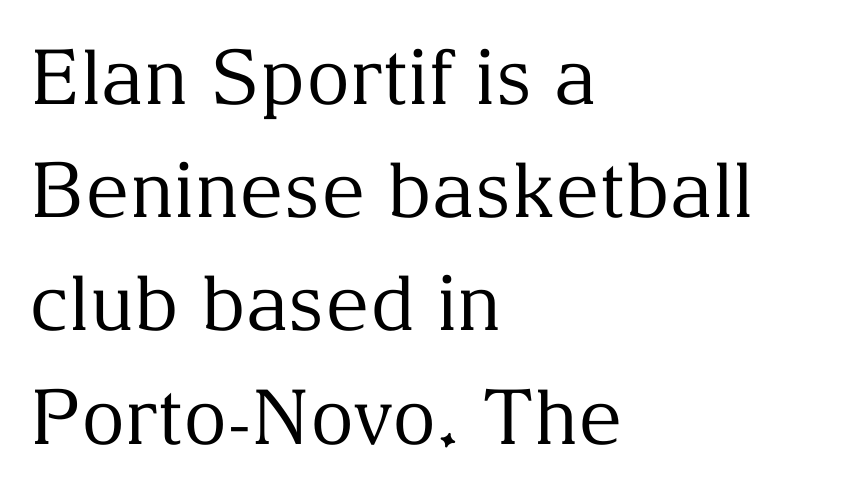
This rendering leaves character spacing at its baseline value. One glance says typical: line gaps are just what's usual. The designer went with a serif here, giving each stem small feet. Caption: face not bold, strokes unweighted.
